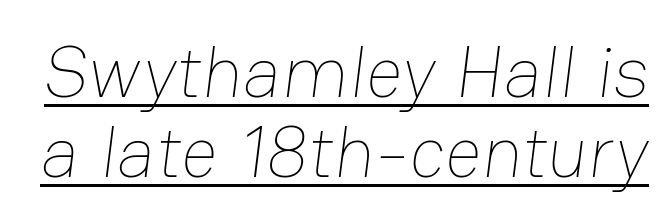
{"bold": "no", "weight": "thin", "width": "normal", "stroke_contrast": "low", "x_height": "medium", "monospaced": "no", "underline": "yes", "line_spacing": "tight", "line_spacing_ratio": 1.09, "letter_spacing": "normal", "letter_spacing_em": 0.0, "glyph_px": 73}
